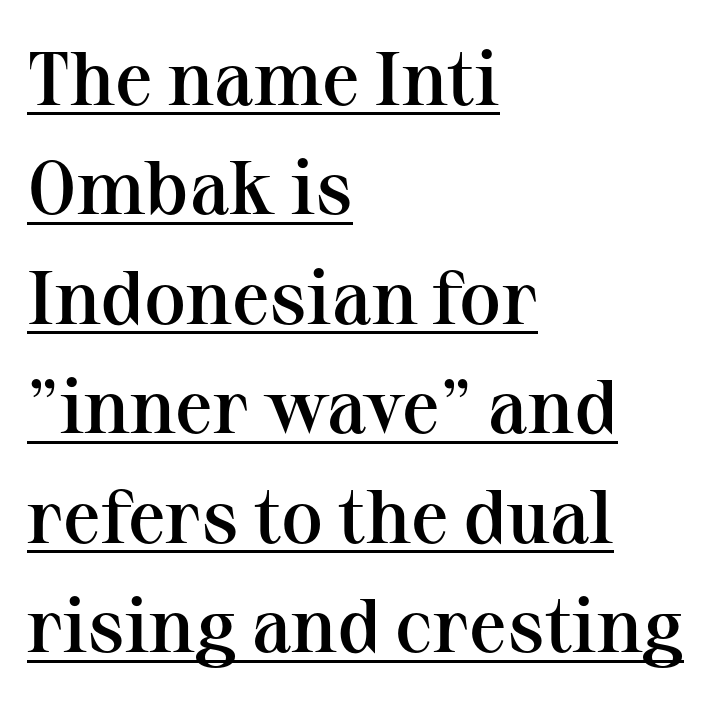
Q: Is the text bold? A: Semi-bold.
Q: Is the text italic (slanted)? A: No, it is upright.
Q: Is the typeface a serif or a sans-serif typeface? A: Serif.
Q: Is the text underlined? A: Yes.
Q: How is the paragraph aligned? A: Left-aligned.
Q: Is the spacing between letters normal or unusually wide? A: Normal.
Q: Is the spacing between lines tight, normal or loose? A: Normal.
Q: Width (condensed, normal, or wide)? A: Normal.
Q: Stroke contrast? A: Medium.
Q: x-height? A: Medium.
Q: Monospaced? A: No.
